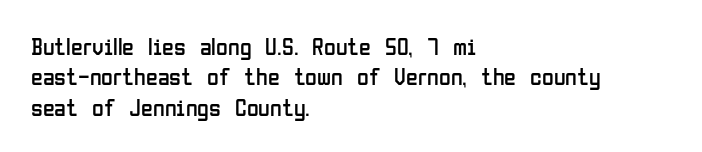
{"italic": "no", "bold": "no", "underline": "no", "align": "left", "line_spacing": "normal", "line_spacing_ratio": 1.27, "letter_spacing": "normal", "letter_spacing_em": 0.0, "glyph_px": 24}
